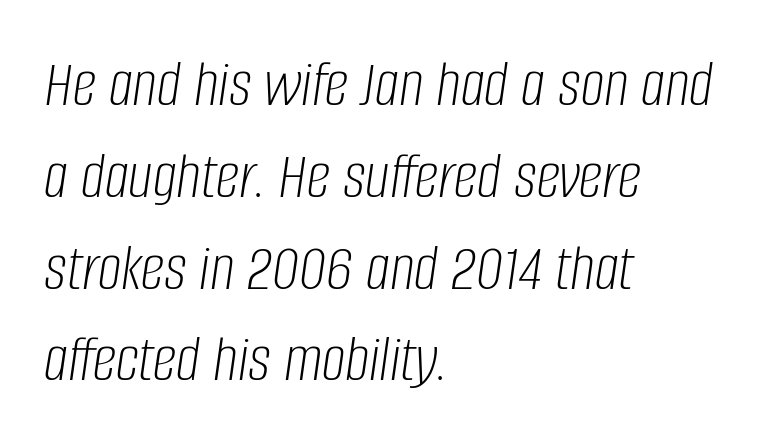
The image shows 67 px light, condensed type, italic (leaning right); set left-aligned, normal line spacing (1.37x), normal letter spacing, not underlined; low stroke contrast and a large x-height.
